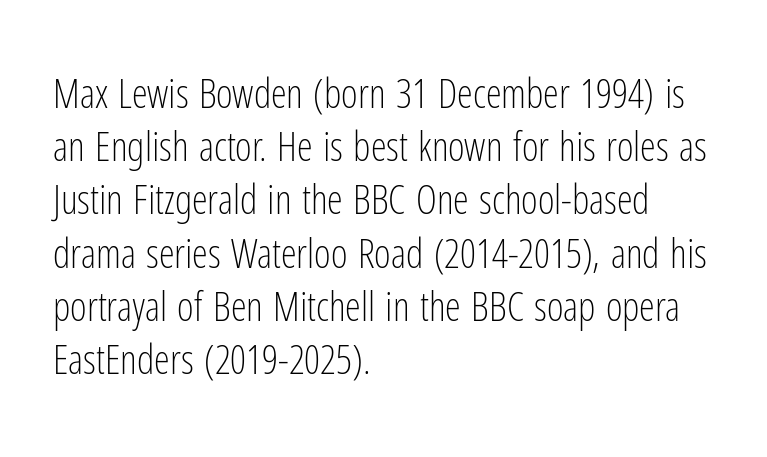
Q: Is the text bold? A: No.
Q: Is the text italic (slanted)? A: No, it is upright.
Q: Is the typeface a serif or a sans-serif typeface? A: Sans-serif.
Q: Is the text underlined? A: No.
Q: How is the paragraph aligned? A: Left-aligned.
Q: Is the spacing between letters normal or unusually wide? A: Normal.
Q: Is the spacing between lines tight, normal or loose? A: Normal.
Q: Width (condensed, normal, or wide)? A: Condensed.
Q: Stroke contrast? A: Low.
Q: x-height? A: Medium.
Q: Monospaced? A: No.
